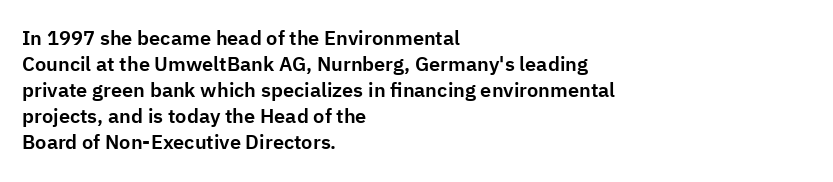
{"italic": "no", "underline": "no", "align": "left", "line_spacing": "normal", "line_spacing_ratio": 1.3, "letter_spacing": "normal", "letter_spacing_em": 0.0, "glyph_px": 20}
